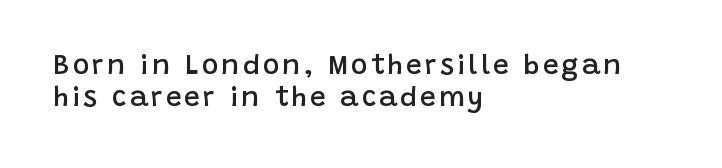
Anything drawn beneath the words? Only blank space. Where is the straight margin? On the left. Character widths vary here, with narrow letters taking less room than wide ones. This is roman type, the default non-slanted kind. Type style note: lacks serifs.
